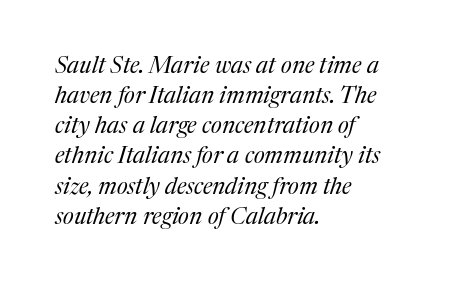
Q: Is the text bold? A: No.
Q: Is the text italic (slanted)? A: Yes, it leans right by about 17 degrees.
Q: Is the text underlined? A: No.
Q: How is the paragraph aligned? A: Left-aligned.
Q: Is the spacing between letters normal or unusually wide? A: Normal.
Q: Is the spacing between lines tight, normal or loose? A: Normal.
